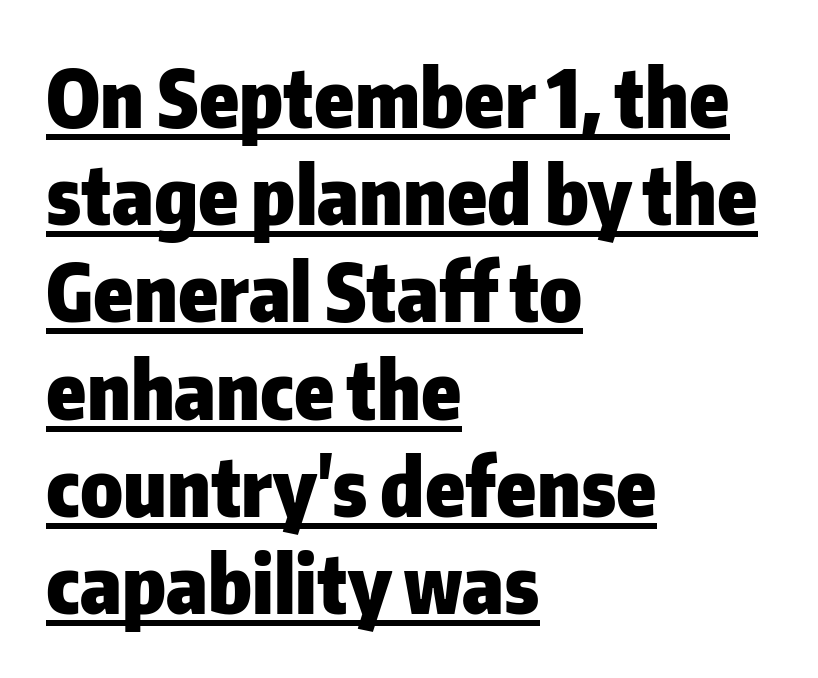
Q: Is the text bold? A: Yes.
Q: Is the text italic (slanted)? A: No, it is upright.
Q: Is the typeface a serif or a sans-serif typeface? A: Sans-serif.
Q: Is the text underlined? A: Yes.
Q: How is the paragraph aligned? A: Left-aligned.
Q: Is the spacing between letters normal or unusually wide? A: Normal.
Q: Width (condensed, normal, or wide)? A: Normal.
Q: Stroke contrast? A: Low.
Q: x-height? A: Medium.
Q: Monospaced? A: No.
